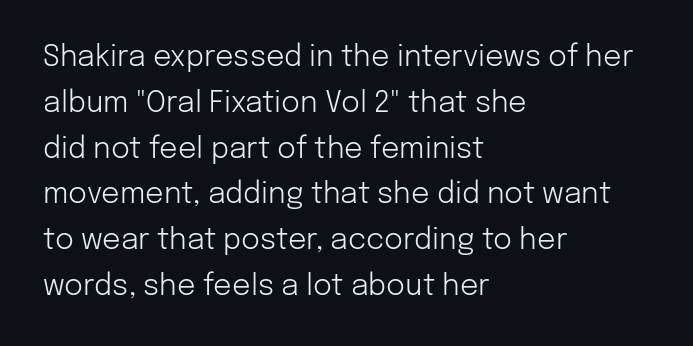
Q: Is the text bold? A: No.
Q: Is the text italic (slanted)? A: No, it is upright.
Q: Is the typeface a serif or a sans-serif typeface? A: Sans-serif.
Q: Is the text underlined? A: No.
Q: How is the paragraph aligned? A: Left-aligned.
Q: Is the spacing between letters normal or unusually wide? A: Normal.
Q: Is the spacing between lines tight, normal or loose? A: Normal.
Q: Width (condensed, normal, or wide)? A: Normal.
Q: Stroke contrast? A: Low.
Q: x-height? A: Medium.
Q: Monospaced? A: No.
